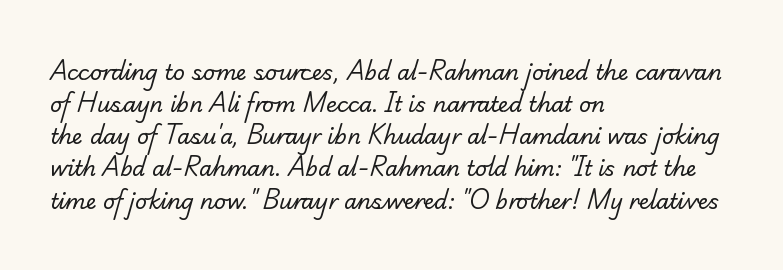
{"bold": "no", "underline": "no", "align": "left", "line_spacing": "normal", "line_spacing_ratio": 1.53, "letter_spacing": "normal", "letter_spacing_em": 0.0, "glyph_px": 21}
